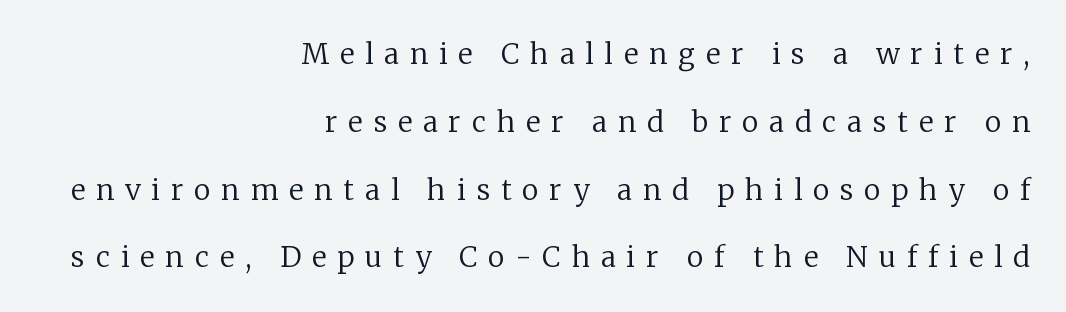
Q: Is the text bold? A: No.
Q: Is the text italic (slanted)? A: No, it is upright.
Q: Is the typeface a serif or a sans-serif typeface? A: Serif.
Q: Is the text underlined? A: No.
Q: How is the paragraph aligned? A: Right-aligned.
Q: Is the spacing between letters normal or unusually wide? A: Unusually wide.
Q: Is the spacing between lines tight, normal or loose? A: Loose.
Q: Width (condensed, normal, or wide)? A: Normal.
Q: Stroke contrast? A: Low.
Q: x-height? A: Medium.
Q: Monospaced? A: No.
